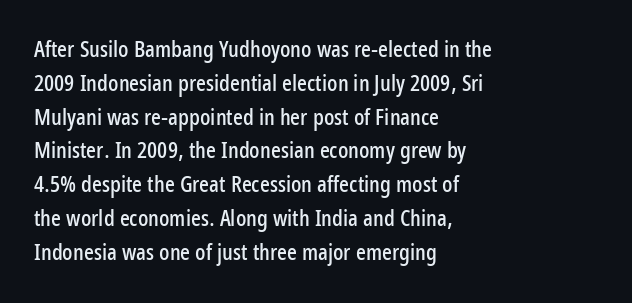
Q: Is the text italic (slanted)? A: No, it is upright.
Q: Is the text underlined? A: No.
Q: How is the paragraph aligned? A: Left-aligned.
Q: Is the spacing between letters normal or unusually wide? A: Normal.
Q: Is the spacing between lines tight, normal or loose? A: Normal.
